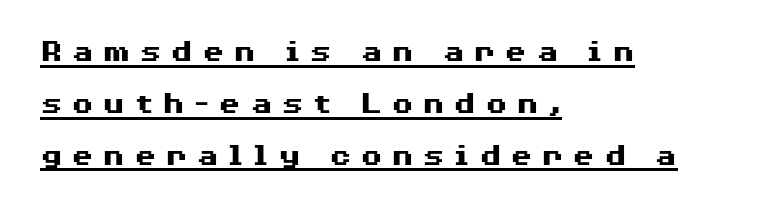
{"serif": "no", "italic": "no", "bold": "yes", "weight": "heavy", "width": "wide", "stroke_contrast": "medium", "x_height": "medium", "monospaced": "no", "underline": "yes", "align": "left", "line_spacing": "normal", "line_spacing_ratio": 1.57, "letter_spacing": "wide", "letter_spacing_em": 0.25, "glyph_px": 33}
